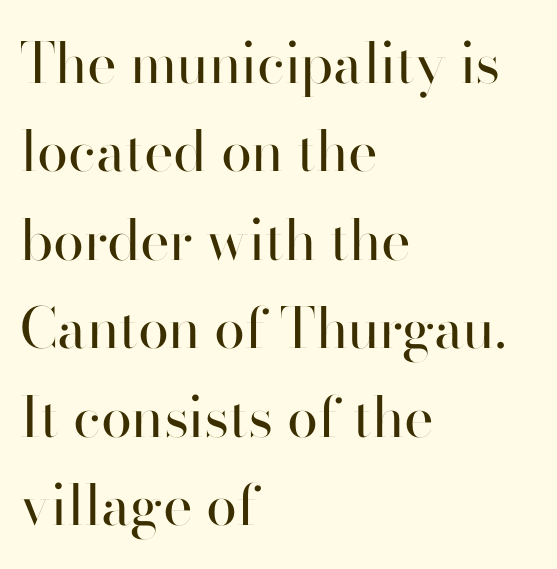
The words here are not underlined. Quick note: not italic, upright. You could not count columns in this text — the font is proportionally spaced. No feet cap the strokes, marking this as sans-serif type.
